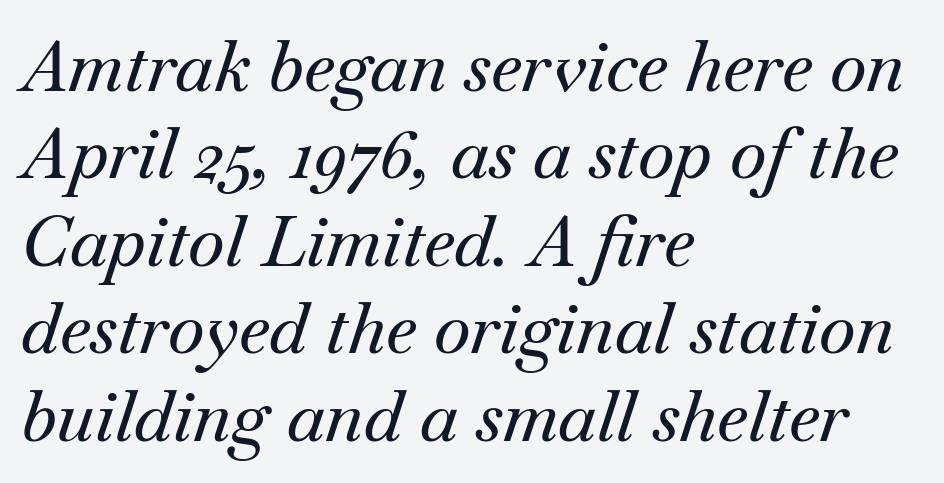
Q: Is the text italic (slanted)? A: Yes, it leans right by about 18 degrees.
Q: Is the typeface a serif or a sans-serif typeface? A: Serif.
Q: Is the text underlined? A: No.
Q: How is the paragraph aligned? A: Left-aligned.
Q: Is the spacing between letters normal or unusually wide? A: Normal.
Q: Is the spacing between lines tight, normal or loose? A: Normal.
Q: Width (condensed, normal, or wide)? A: Normal.
Q: Stroke contrast? A: Medium.
Q: x-height? A: Small.
Q: Monospaced? A: No.
